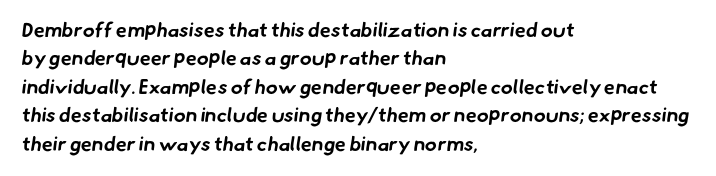
No extra tracking has been applied to these lines. Reading down the block, your eye returns to a fixed left position each line. Whoever set this chose a conventional vertical rhythm. Emphasis by weight is at full strength: bold.
